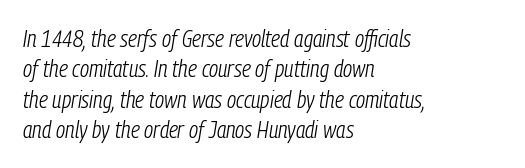
The image shows 24 px text type, italic (leaning right); set left-aligned, normal line spacing (1.27x), normal letter spacing, not underlined.
